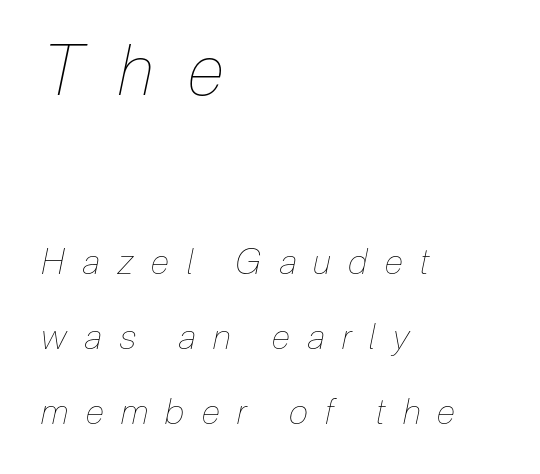
{"italic": "yes", "lean": "right", "slant_degrees": 12, "bold": "no", "weight": "thin", "width": "condensed", "stroke_contrast": "low", "x_height": "medium", "monospaced": "no", "underline": "no", "align": "left", "line_spacing": "loose", "line_spacing_ratio": 2.14, "letter_spacing": "wide", "letter_spacing_em": 0.5, "larger_block": "first", "size_ratio": 2.0, "glyph_px": 70}
